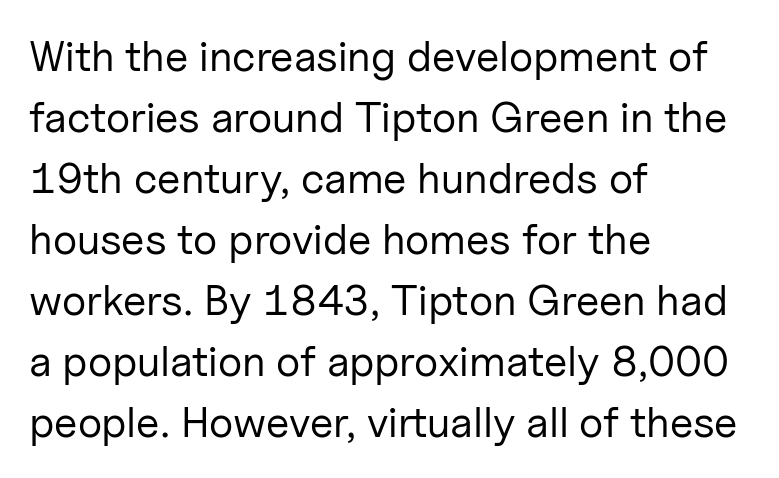
The image shows 43 px regular-weight sans-serif type, upright; set left-aligned, normal line spacing (1.42x), normal letter spacing, not underlined; low stroke contrast and a medium x-height.
